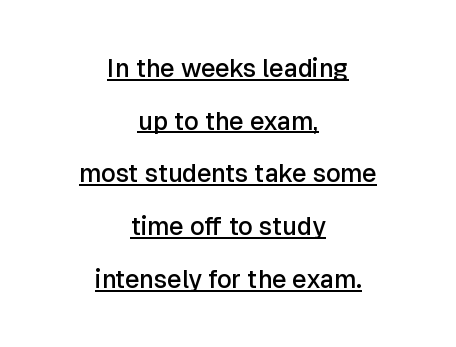
Q: Is the text bold? A: Semi-bold.
Q: Is the text italic (slanted)? A: No, it is upright.
Q: Is the text underlined? A: Yes.
Q: How is the paragraph aligned? A: Centered.
Q: Is the spacing between letters normal or unusually wide? A: Normal.
Q: Is the spacing between lines tight, normal or loose? A: Loose.
